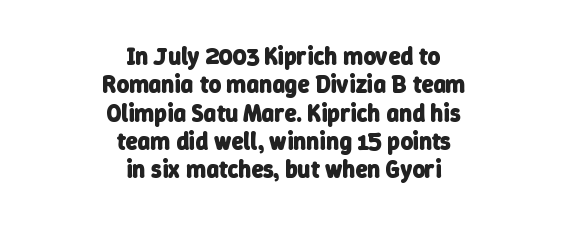
{"bold": "yes", "underline": "no", "align": "center", "line_spacing_ratio": 1.18, "letter_spacing": "normal", "letter_spacing_em": 0.0, "glyph_px": 24}
